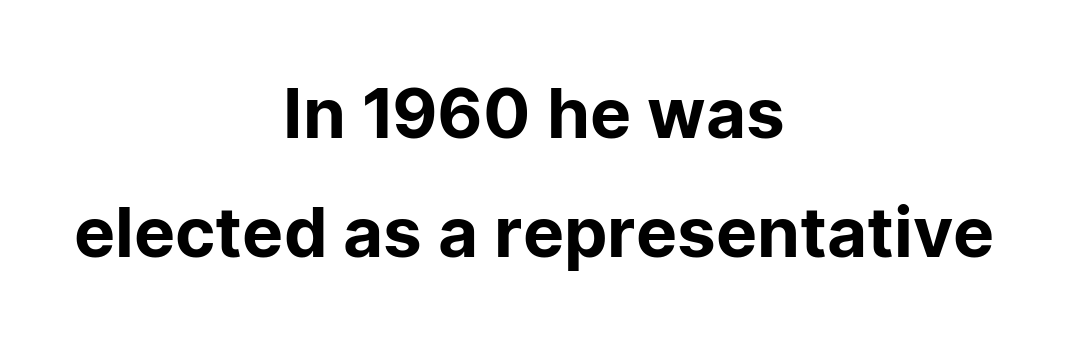
Q: Is the text italic (slanted)? A: No, it is upright.
Q: Is the typeface a serif or a sans-serif typeface? A: Sans-serif.
Q: Is the text underlined? A: No.
Q: How is the paragraph aligned? A: Centered.
Q: Is the spacing between letters normal or unusually wide? A: Normal.
Q: Width (condensed, normal, or wide)? A: Normal.
Q: Stroke contrast? A: Low.
Q: x-height? A: Medium.
Q: Monospaced? A: No.
